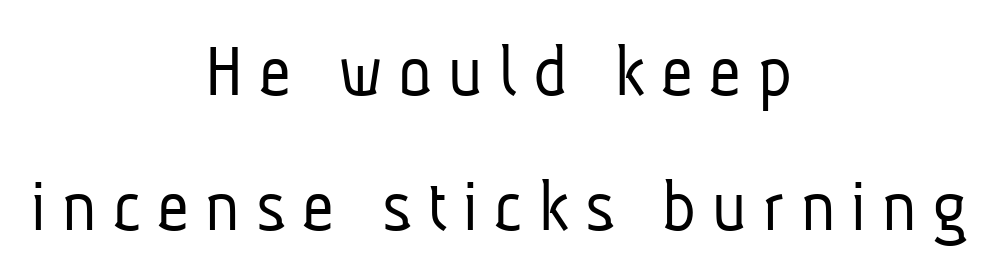
{"serif": "no", "bold": "no", "weight": "light", "width": "condensed", "stroke_contrast": "low", "x_height": "medium", "monospaced": "no", "underline": "no", "align": "center", "line_spacing_ratio": 1.73, "letter_spacing": "wide", "letter_spacing_em": 0.21, "glyph_px": 78}
